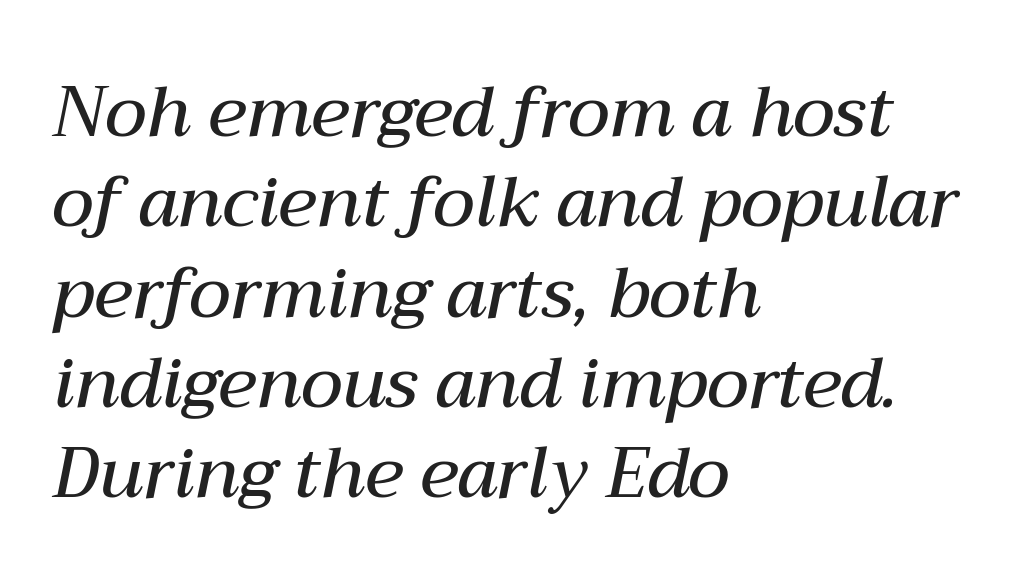
The image shows 70 px semibold type, italic (leaning right); set left-aligned, normal line spacing (1.29x), normal letter spacing, not underlined; medium stroke contrast and a medium x-height.
